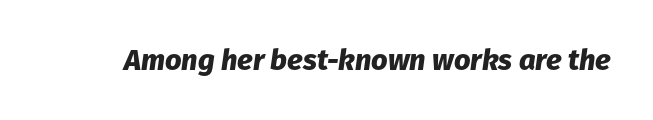
The image shows 29 px heavy type, italic (leaning right); set normal letter spacing, not underlined; low stroke contrast and a medium x-height.
